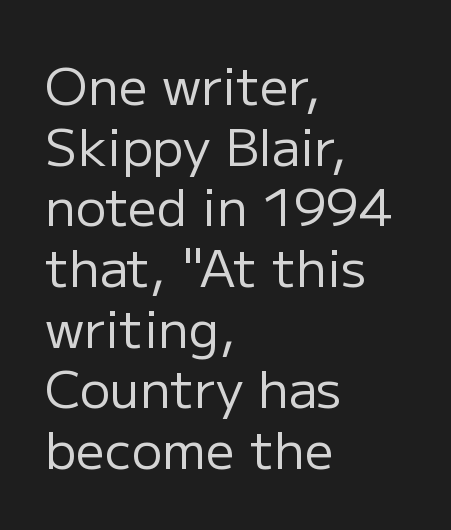
The image shows 51 px regular-weight sans-serif type, upright; set left-aligned, line spacing 1.19x, normal letter spacing, not underlined; low stroke contrast and a medium x-height.
